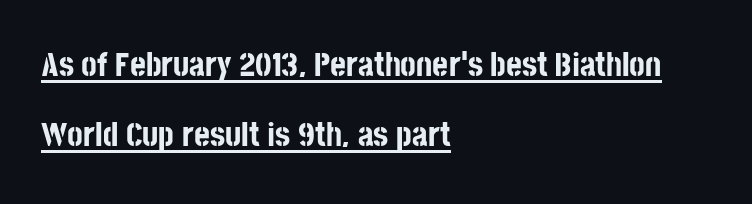
The image shows 34 px bold, condensed sans-serif type, upright; set left-aligned, loose line spacing (2.07x), normal letter spacing, underlined; low stroke contrast and a large x-height.
